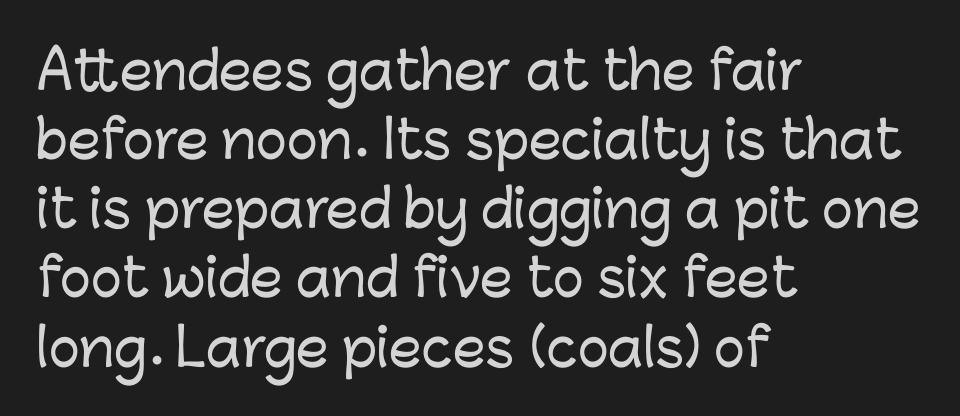
The image shows 52 px sans-serif type, upright; set left-aligned, normal line spacing (1.33x), normal letter spacing, not underlined; low stroke contrast and a medium x-height.
